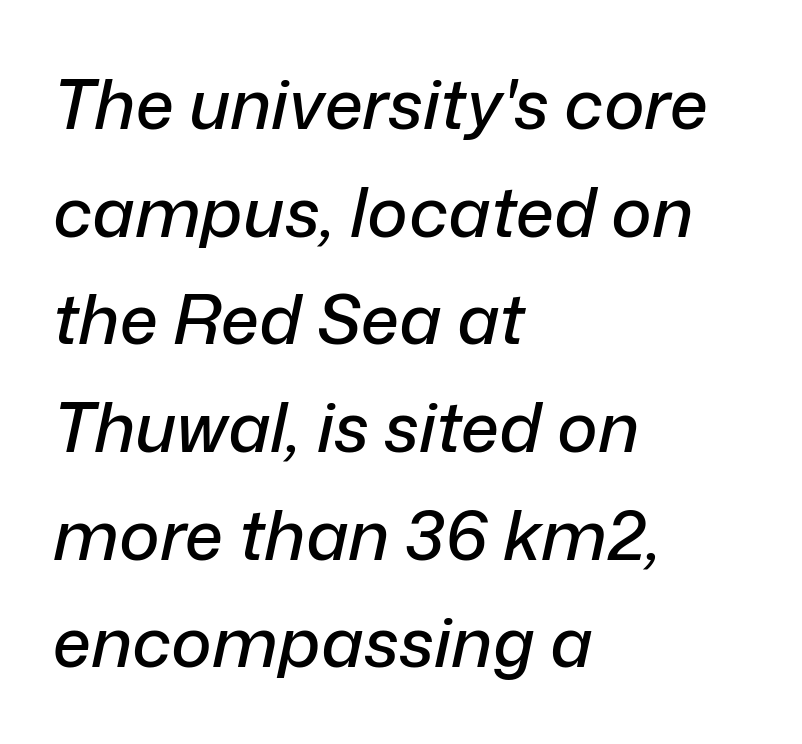
Q: Is the text italic (slanted)? A: Yes, it leans right by about 12 degrees.
Q: Is the text underlined? A: No.
Q: How is the paragraph aligned? A: Left-aligned.
Q: Is the spacing between letters normal or unusually wide? A: Normal.
Q: Is the spacing between lines tight, normal or loose? A: Normal.
Q: Width (condensed, normal, or wide)? A: Normal.
Q: Stroke contrast? A: Low.
Q: x-height? A: Medium.
Q: Monospaced? A: No.
